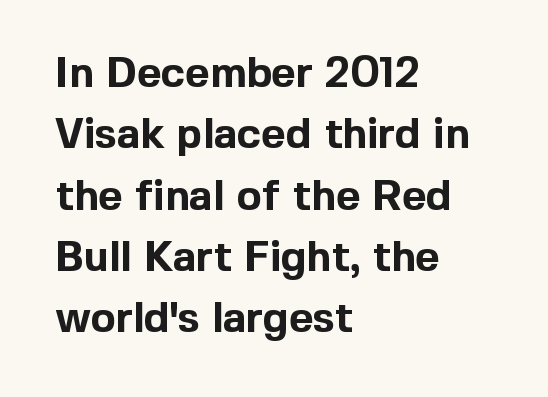
The image shows 42 px bold sans-serif type, upright; set left-aligned, normal line spacing (1.46x), normal letter spacing, not underlined; a medium x-height.
